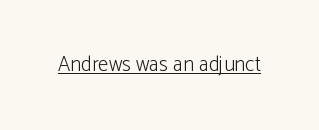
Italic: no, the glyphs are upright roman. You can see a thin bar hugging the bottom of the glyphs. Nothing heavy about these letters — not bold at all. Look at the tracking — it's just the regular setting, nothing added.
